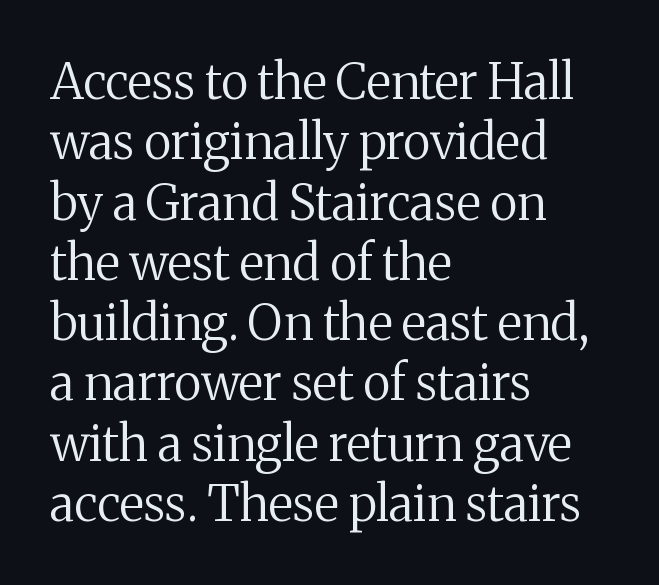
The image shows 49 px regular-weight serif type, upright; set left-aligned, line spacing 1.23x, normal letter spacing, not underlined; medium stroke contrast and a medium x-height.
